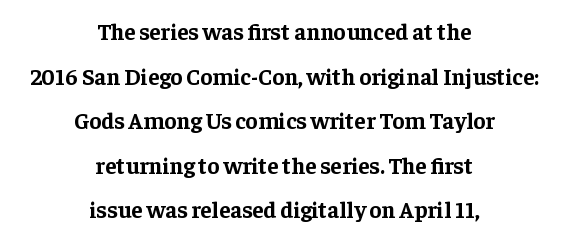
Compared with typical paragraphs, the rows here are farther apart. Emphasis by weight is at full strength: bold. The paragraph has two soft edges and a firm central axis. Letters rest on an invisible, unmarked baseline. The passage shown has conventional tracking throughout. Posture: straight, roman, zero tilt.
